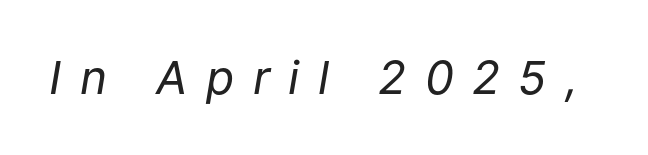
{"italic": "yes", "lean": "right", "slant_degrees": 9, "bold": "no", "weight": "regular", "width": "normal", "stroke_contrast": "low", "x_height": "medium", "monospaced": "no", "underline": "no", "letter_spacing": "wide", "letter_spacing_em": 0.4, "glyph_px": 46}
